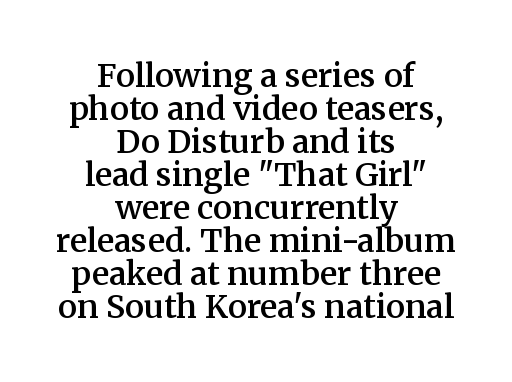
Q: Is the text bold? A: Semi-bold.
Q: Is the text italic (slanted)? A: No, it is upright.
Q: Is the typeface a serif or a sans-serif typeface? A: Serif.
Q: Is the text underlined? A: No.
Q: How is the paragraph aligned? A: Centered.
Q: Is the spacing between letters normal or unusually wide? A: Normal.
Q: Is the spacing between lines tight, normal or loose? A: Tight.
Q: Width (condensed, normal, or wide)? A: Normal.
Q: Stroke contrast? A: Medium.
Q: x-height? A: Medium.
Q: Monospaced? A: No.
